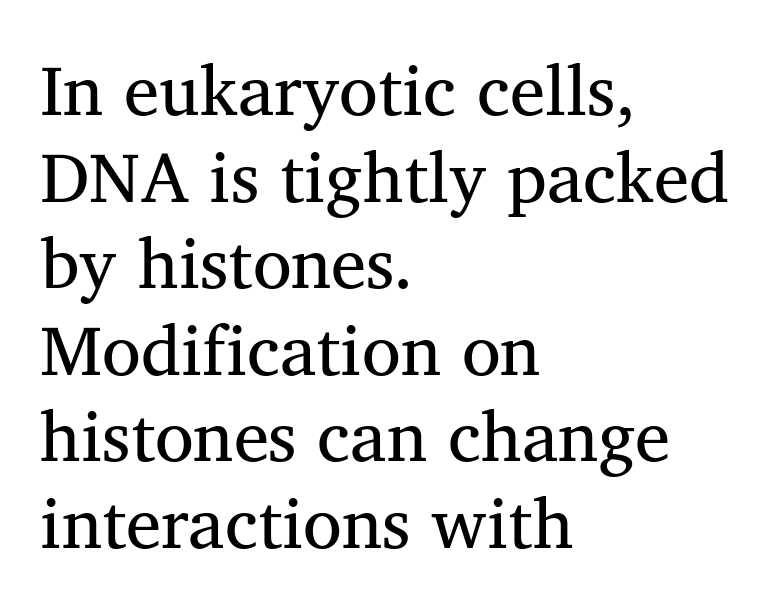
Q: Is the typeface a serif or a sans-serif typeface? A: Serif.
Q: Is the text underlined? A: No.
Q: How is the paragraph aligned? A: Left-aligned.
Q: Is the spacing between letters normal or unusually wide? A: Normal.
Q: Width (condensed, normal, or wide)? A: Normal.
Q: Stroke contrast? A: Medium.
Q: x-height? A: Medium.
Q: Monospaced? A: No.
